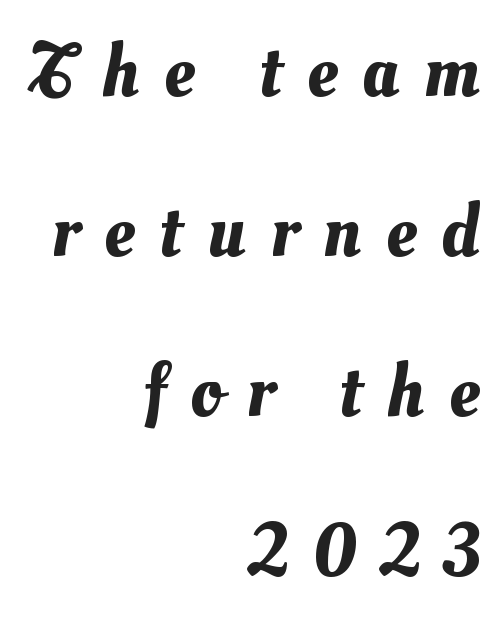
Q: Is the text underlined? A: No.
Q: How is the paragraph aligned? A: Right-aligned.
Q: Is the spacing between letters normal or unusually wide? A: Unusually wide.
Q: Is the spacing between lines tight, normal or loose? A: Loose.
Q: Width (condensed, normal, or wide)? A: Normal.
Q: Stroke contrast? A: Medium.
Q: x-height? A: Small.
Q: Monospaced? A: No.
